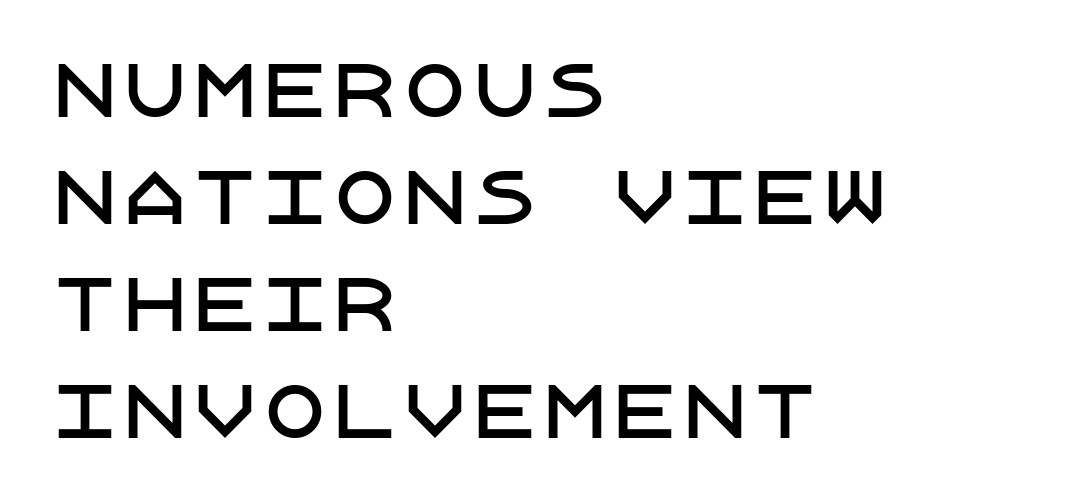
Layout note: lines flush left. Honestly, the row spacing looks completely unremarkable. The letters stand straight up with perfectly vertical stems. Regarding serifs, this sample does without them. No word sits above an underline. Nothing unusual about the tracking: characters are spaced as the font intends.
